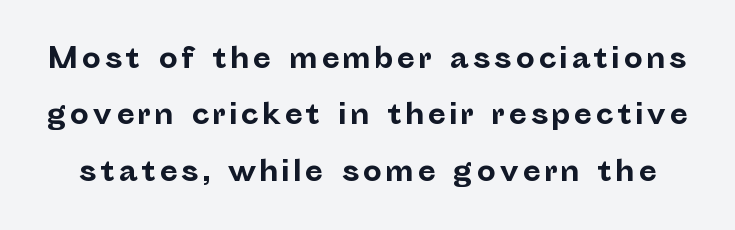
Q: Is the text bold? A: Yes.
Q: Is the text italic (slanted)? A: No, it is upright.
Q: Is the text underlined? A: No.
Q: Is the spacing between lines tight, normal or loose? A: Loose.
